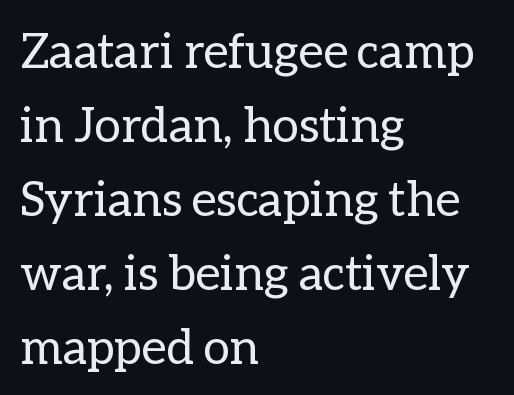
The image shows 48 px regular-weight type, upright; set left-aligned, normal line spacing (1.54x), normal letter spacing, not underlined; low stroke contrast and a medium x-height.
